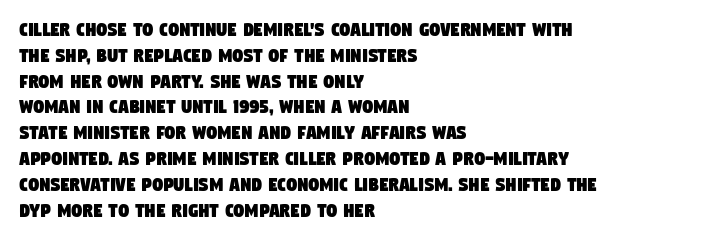
{"underline": "no", "align": "left", "line_spacing_ratio": 1.23, "letter_spacing": "normal", "letter_spacing_em": 0.0, "glyph_px": 21}
